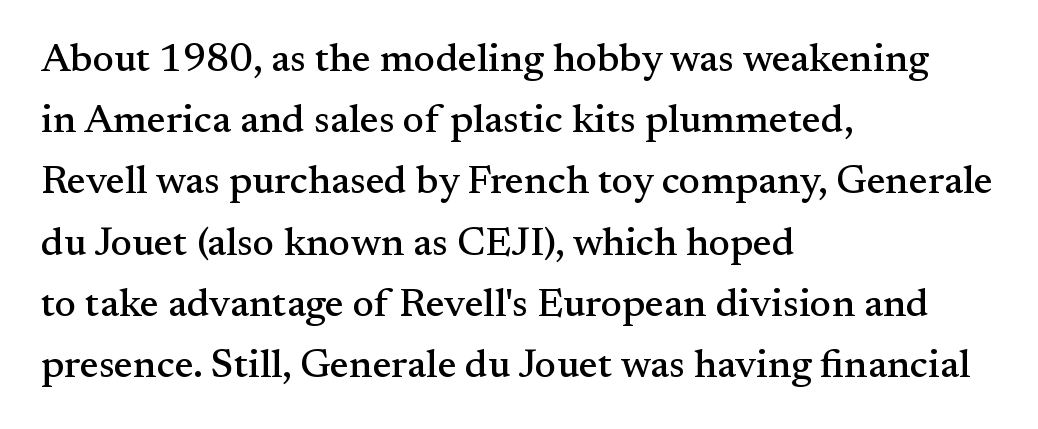
Rule under the text: the space is simply empty. You could not count columns in this text — the font is proportionally spaced. The glyphs in this specimen are seriffed. This sample uses an upright cut, with every glyph sitting square on the baseline. The space between consecutive lines is moderate.
